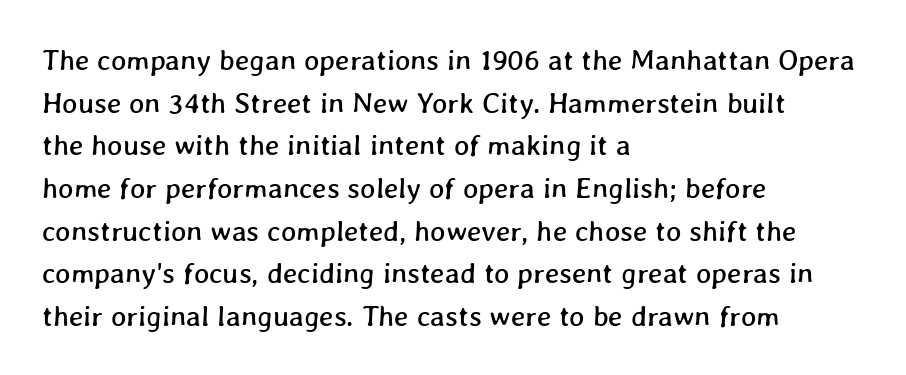
The image shows 29 px text type; set left-aligned, normal line spacing (1.47x), normal letter spacing, not underlined; low stroke contrast and a medium x-height.
